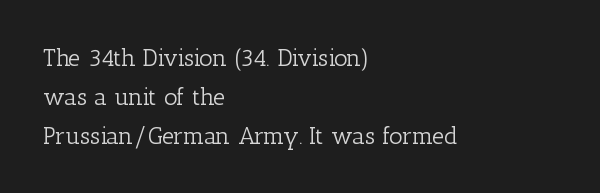
Q: Is the text bold? A: No.
Q: Is the text italic (slanted)? A: No, it is upright.
Q: Is the text underlined? A: No.
Q: How is the paragraph aligned? A: Left-aligned.
Q: Is the spacing between letters normal or unusually wide? A: Normal.
Q: Is the spacing between lines tight, normal or loose? A: Normal.
